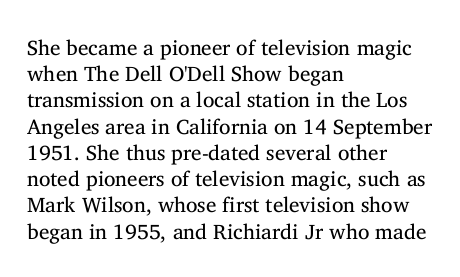
The image shows 21 px text type, upright; set left-aligned, normal line spacing (1.25x), normal letter spacing, not underlined.
